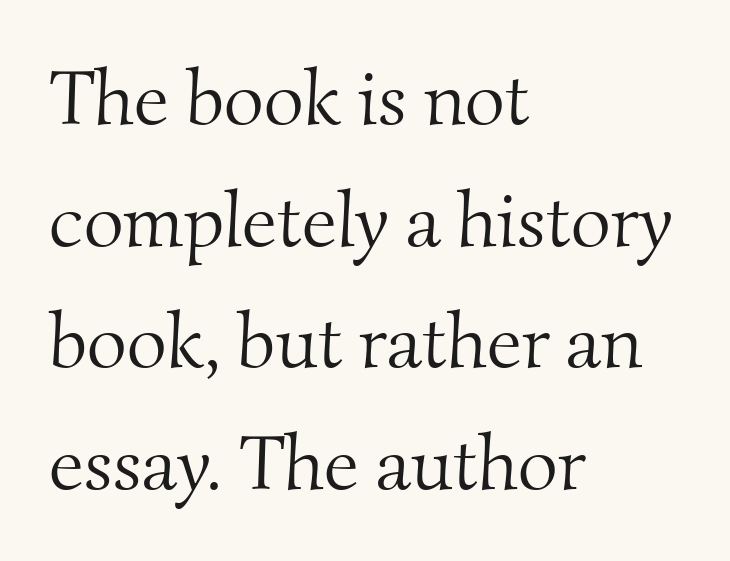
{"serif": "yes", "bold": "no", "weight": "light", "width": "normal", "stroke_contrast": "medium", "x_height": "small", "monospaced": "no", "underline": "no", "align": "left", "line_spacing": "normal", "line_spacing_ratio": 1.58, "letter_spacing": "normal", "letter_spacing_em": 0.0, "glyph_px": 77}
